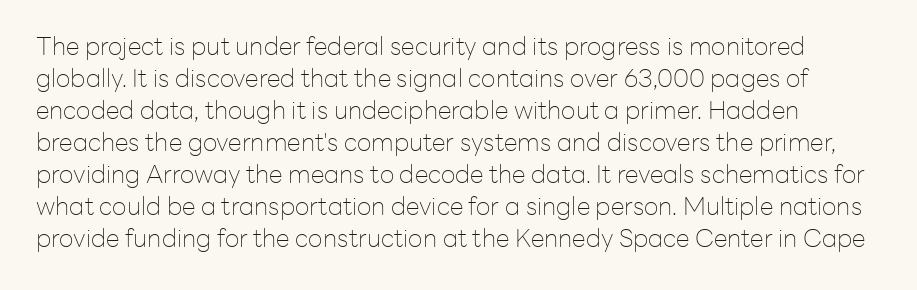
The image shows 25 px text type, upright; set normal line spacing (1.28x), normal letter spacing, not underlined.
